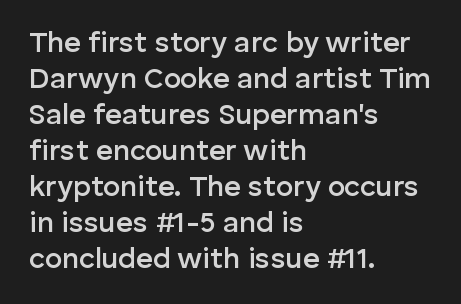
In terms of weight, the rendering is demibold, just under bold. A classic flush-left, rag-right setting is used for this passage. You can tell from the bare stems that sans-serif type was used. Designer's note — italics off, roman on. Each letter keeps its own natural width here, so spacing adapts to shape.
